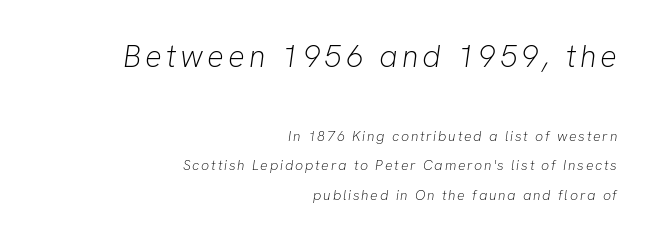
{"italic": "yes", "lean": "right", "slant_degrees": 8, "bold": "no", "weight": "light", "width": "normal", "stroke_contrast": "low", "x_height": "medium", "monospaced": "no", "underline": "no", "align": "right", "line_spacing": "loose", "line_spacing_ratio": 2.12, "larger_block": "first", "size_ratio": 2.21, "glyph_px": 31}
